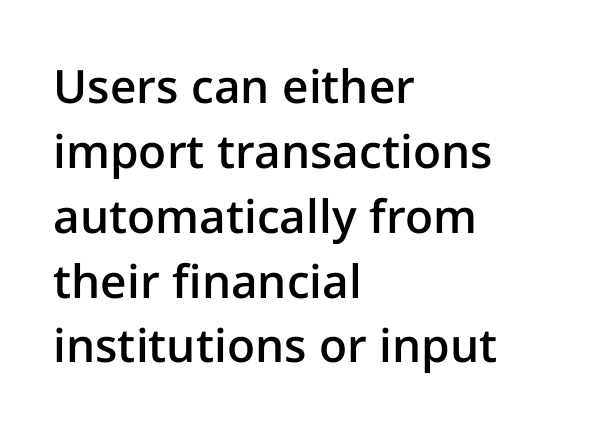
The image shows 46 px semibold sans-serif type, upright; set left-aligned, normal line spacing (1.41x), normal letter spacing, not underlined; low stroke contrast and a medium x-height.
